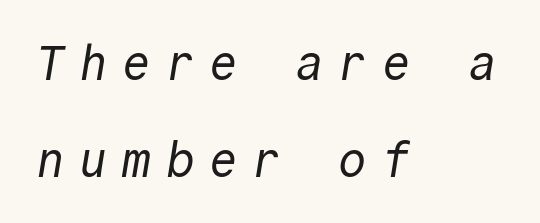
Q: Is the text bold? A: No.
Q: Is the typeface a serif or a sans-serif typeface? A: Sans-serif.
Q: Is the text underlined? A: No.
Q: How is the paragraph aligned? A: Left-aligned.
Q: Is the spacing between letters normal or unusually wide? A: Unusually wide.
Q: Is the spacing between lines tight, normal or loose? A: Loose.
Q: Width (condensed, normal, or wide)? A: Normal.
Q: x-height? A: Medium.
Q: Monospaced? A: Yes.
